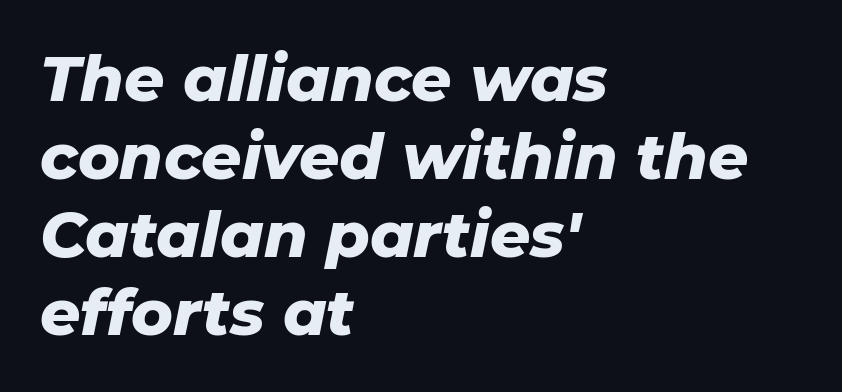
Lines of text with bare space underneath. Note the varied advance widths — an 'i' is clearly narrower than an 'm'. Nothing unusual about the tracking: characters are spaced as the font intends. Slanted lettering throughout.
